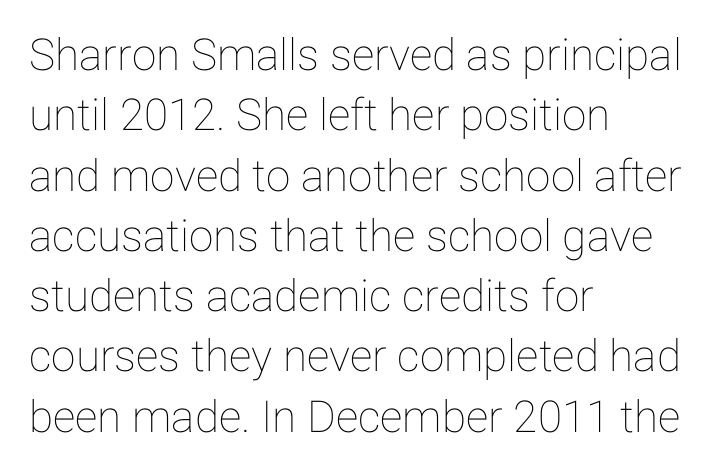
Think of a printed novel: that variable character pitch is what you see here. The leading is moderate, giving the passage an even texture. The letters sit at their default tracking, neither squeezed nor spread. This rendering uses left alignment, leaving the right contour irregular. The specimen reads as upright at a glance.
